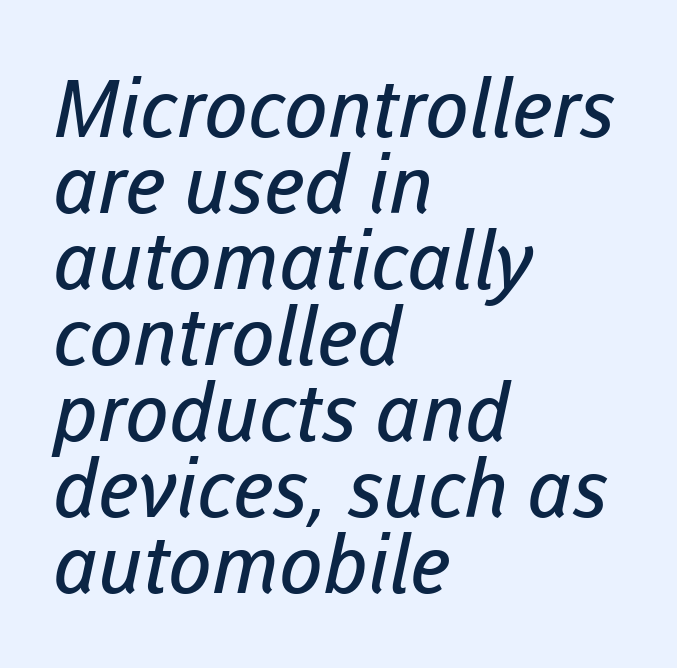
The passage shown is typed in a proportional face where columns would drift. The leading is snug, giving the passage a crowded texture. A sans-serif font was chosen for this passage. The paragraph has a hard left edge and a soft right edge. The letterforms sit shoulder to shoulder at normal distance.
